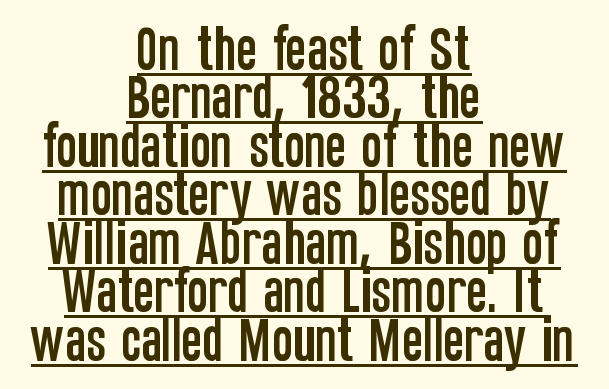
Q: Is the text italic (slanted)? A: No, it is upright.
Q: Is the typeface a serif or a sans-serif typeface? A: Sans-serif.
Q: Is the text underlined? A: Yes.
Q: How is the paragraph aligned? A: Centered.
Q: Is the spacing between letters normal or unusually wide? A: Normal.
Q: Is the spacing between lines tight, normal or loose? A: Tight.
Q: Width (condensed, normal, or wide)? A: Condensed.
Q: Stroke contrast? A: Low.
Q: x-height? A: Large.
Q: Monospaced? A: No.
